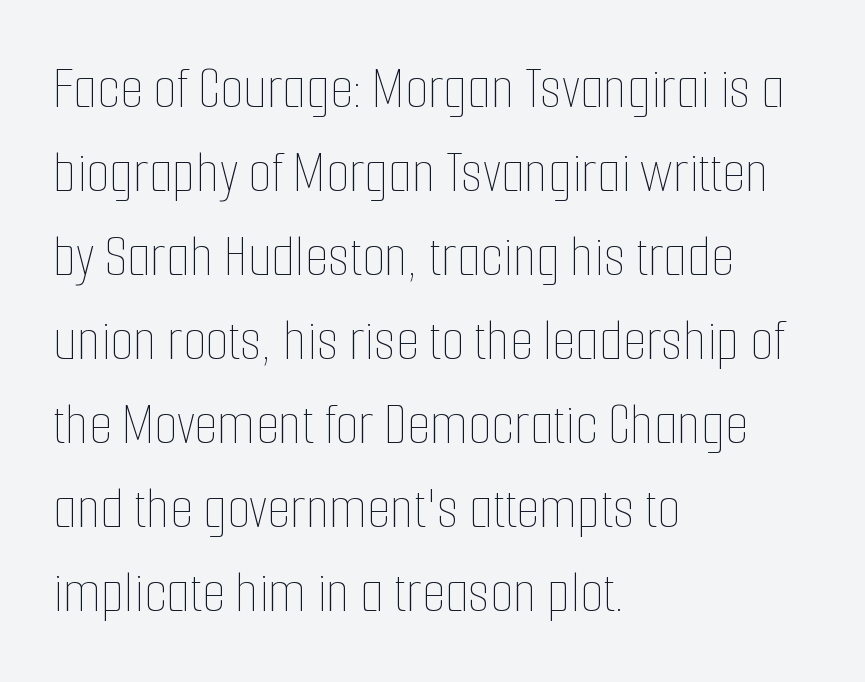
The image shows 60 px thin, condensed type, upright; set left-aligned, normal line spacing (1.4x), normal letter spacing, not underlined; low stroke contrast and a medium x-height.
